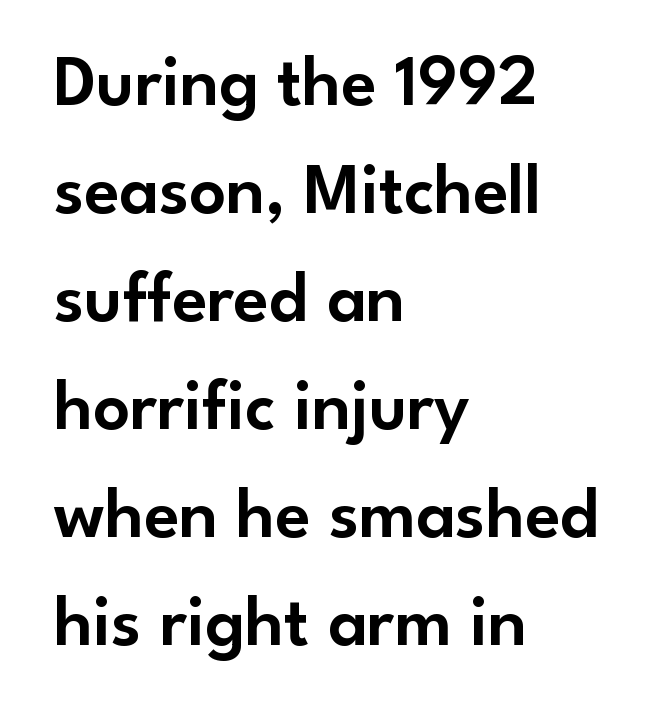
Glyph-to-glyph distance matches everyday printed text. In terms of posture, this sample is upright. What kind of face is this? One without serifs — a sans. Reading down the block, your eye returns to a fixed left position each line. The face used here is proportionally spaced, like ordinary book or web type. Has an underline been added? It has not.
